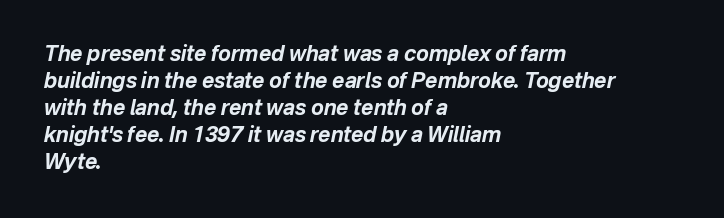
{"italic": "yes", "lean": "right", "slant_degrees": 12, "bold": "yes", "underline": "no", "align": "left", "line_spacing": "normal", "line_spacing_ratio": 1.28, "letter_spacing": "normal", "letter_spacing_em": 0.0, "glyph_px": 21}
